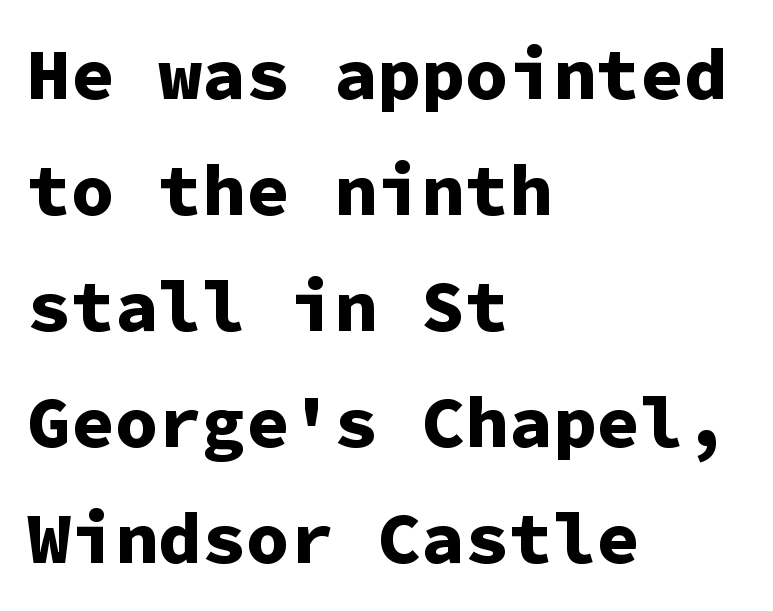
Q: Is the text bold? A: Yes.
Q: Is the text italic (slanted)? A: No, it is upright.
Q: Is the typeface a serif or a sans-serif typeface? A: Sans-serif.
Q: Is the text underlined? A: No.
Q: How is the paragraph aligned? A: Left-aligned.
Q: Is the spacing between letters normal or unusually wide? A: Normal.
Q: Is the spacing between lines tight, normal or loose? A: Normal.
Q: Width (condensed, normal, or wide)? A: Normal.
Q: Stroke contrast? A: Low.
Q: x-height? A: Medium.
Q: Monospaced? A: Yes.
